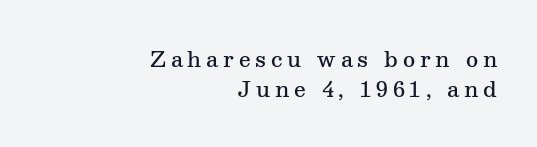
Q: Is the text bold? A: Semi-bold.
Q: Is the text italic (slanted)? A: No, it is upright.
Q: Is the text underlined? A: No.
Q: How is the paragraph aligned? A: Right-aligned.
Q: Is the spacing between letters normal or unusually wide? A: Unusually wide.
Q: Is the spacing between lines tight, normal or loose? A: Normal.
